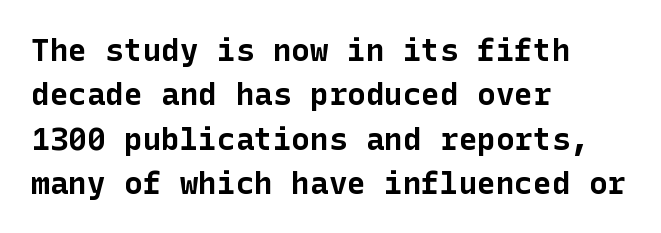
{"serif": "no", "italic": "no", "bold": "yes", "weight": "bold", "width": "normal", "stroke_contrast": "low", "x_height": "medium", "underline": "no", "align": "left", "line_spacing": "normal", "line_spacing_ratio": 1.43, "letter_spacing": "normal", "letter_spacing_em": 0.0, "glyph_px": 31}
